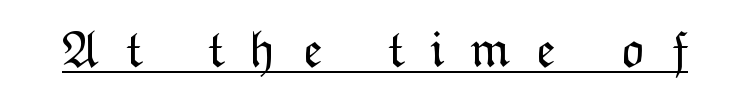
Students, note that the glyphs here are deliberately spaced far apart. Heaviness? Minimal to ordinary, like unemphasized prose. Here the designer chose a conventional face with non-uniform glyph widths. A rule runs beneath these lines of type. In terms of posture, this sample is upright.
